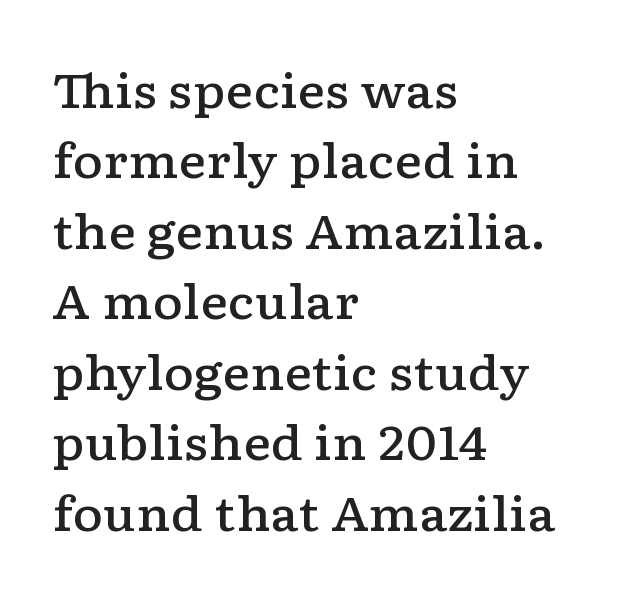
The image shows 47 px semibold, wide serif type, upright; set left-aligned, normal line spacing (1.5x), normal letter spacing, not underlined; low stroke contrast and a medium x-height.
